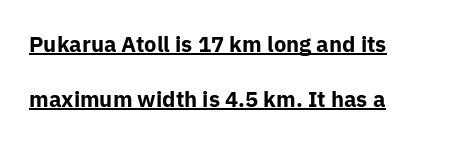
The image shows 22 px bold type, upright; set loose line spacing (2.49x), normal letter spacing, underlined.
